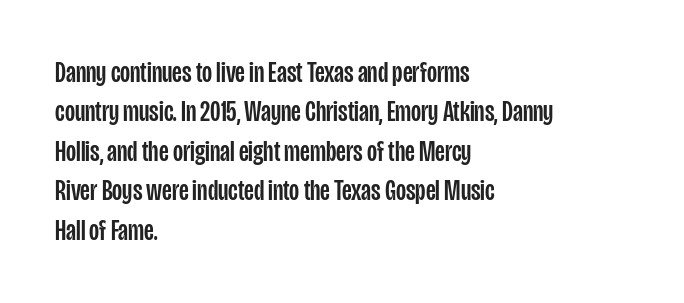
Q: Is the text italic (slanted)? A: No, it is upright.
Q: Is the typeface a serif or a sans-serif typeface? A: Sans-serif.
Q: Is the text underlined? A: No.
Q: How is the paragraph aligned? A: Left-aligned.
Q: Is the spacing between letters normal or unusually wide? A: Normal.
Q: Is the spacing between lines tight, normal or loose? A: Normal.
Q: Width (condensed, normal, or wide)? A: Condensed.
Q: Stroke contrast? A: Low.
Q: x-height? A: Large.
Q: Monospaced? A: No.
